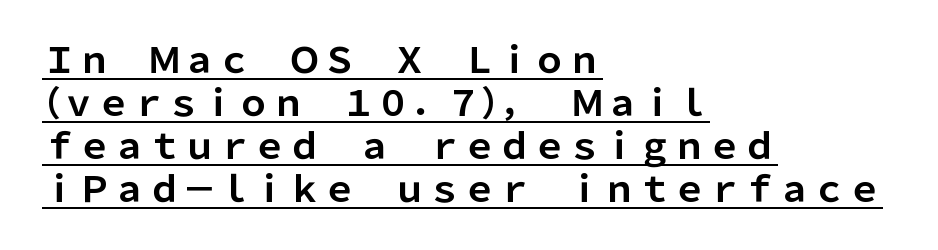
The sample has been set heavy, in full bold. Characters follow at the spacing the type designer built in. Is this a fixed-width face? No — the glyphs have proportional, varying widths. Nope, not italic — everything's standing straight.
